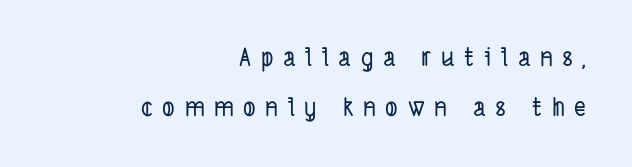
Vertical spacing — loose. Letter spacing: wide. In CSS terms this would be text-align: right. Check under the words: just untouched page.
